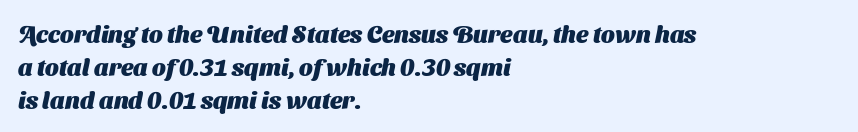
Q: Is the text bold? A: Yes.
Q: Is the text underlined? A: No.
Q: How is the paragraph aligned? A: Left-aligned.
Q: Is the spacing between letters normal or unusually wide? A: Normal.
Q: Is the spacing between lines tight, normal or loose? A: Normal.
